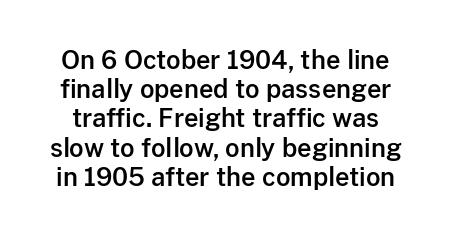
Q: Is the text italic (slanted)? A: No, it is upright.
Q: Is the text underlined? A: No.
Q: Is the spacing between letters normal or unusually wide? A: Normal.
